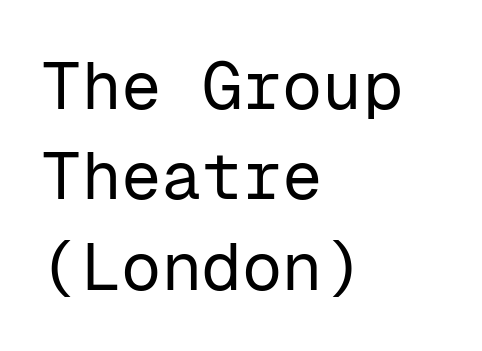
The image shows 67 px regular-weight sans-serif type, upright, monospaced; set left-aligned, normal line spacing (1.35x), normal letter spacing, not underlined; low stroke contrast and a medium x-height.
